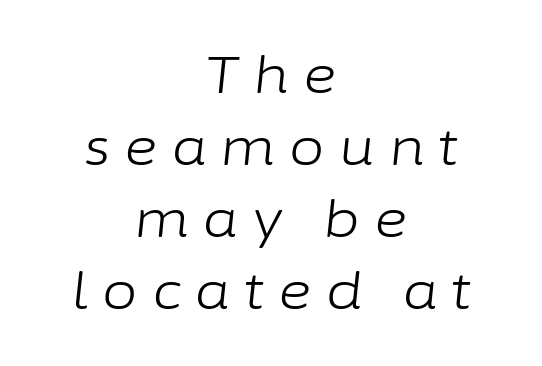
{"italic": "yes", "lean": "right", "slant_degrees": 6, "bold": "no", "weight": "light", "width": "normal", "stroke_contrast": "low", "x_height": "medium", "monospaced": "no", "underline": "no", "align": "center", "line_spacing": "normal", "line_spacing_ratio": 1.41, "letter_spacing": "wide", "letter_spacing_em": 0.28, "glyph_px": 51}
